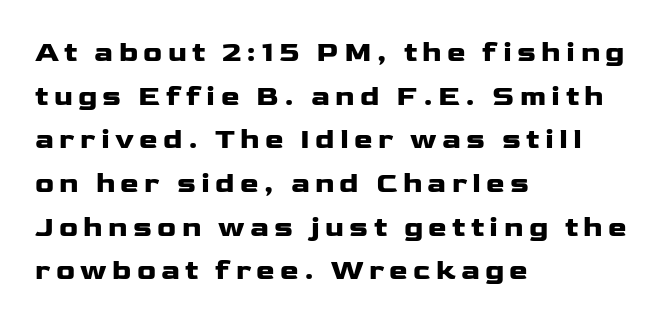
Q: Is the text bold? A: Yes.
Q: Is the text italic (slanted)? A: No, it is upright.
Q: Is the typeface a serif or a sans-serif typeface? A: Sans-serif.
Q: Is the text underlined? A: No.
Q: How is the paragraph aligned? A: Left-aligned.
Q: Is the spacing between lines tight, normal or loose? A: Normal.
Q: Width (condensed, normal, or wide)? A: Wide.
Q: Stroke contrast? A: Low.
Q: x-height? A: Medium.
Q: Monospaced? A: No.
